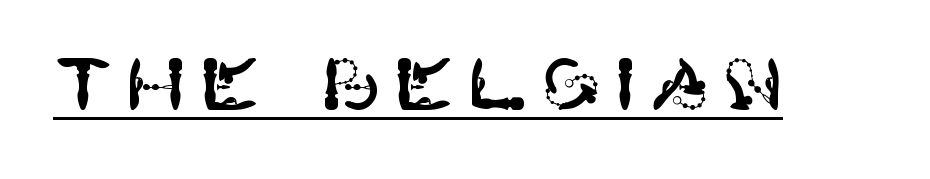
The image shows 72 px sans-serif type, upright; set underlined; high stroke contrast and a large x-height.
